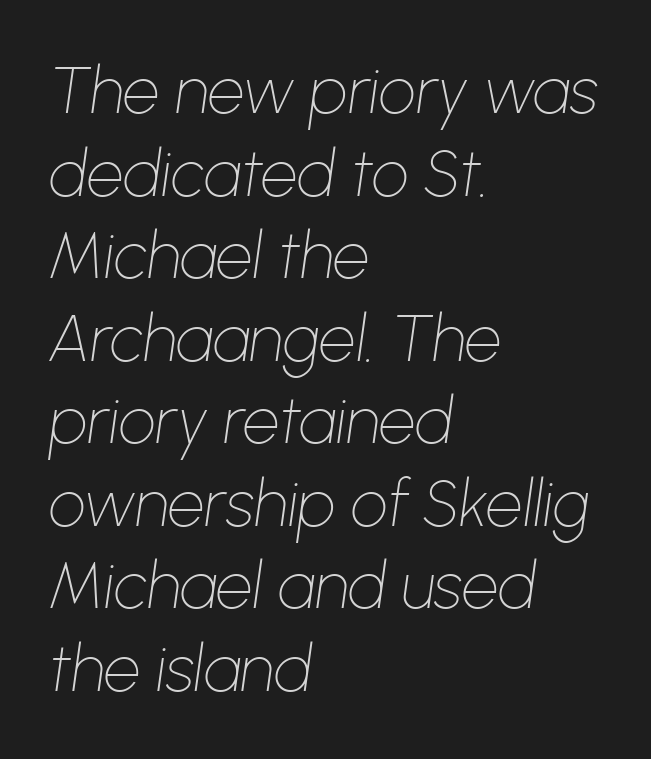
{"italic": "yes", "lean": "right", "slant_degrees": 8, "bold": "no", "weight": "thin", "width": "normal", "stroke_contrast": "low", "x_height": "medium", "monospaced": "no", "underline": "no", "align": "left", "line_spacing": "normal", "line_spacing_ratio": 1.27, "letter_spacing": "normal", "letter_spacing_em": 0.0, "glyph_px": 65}
